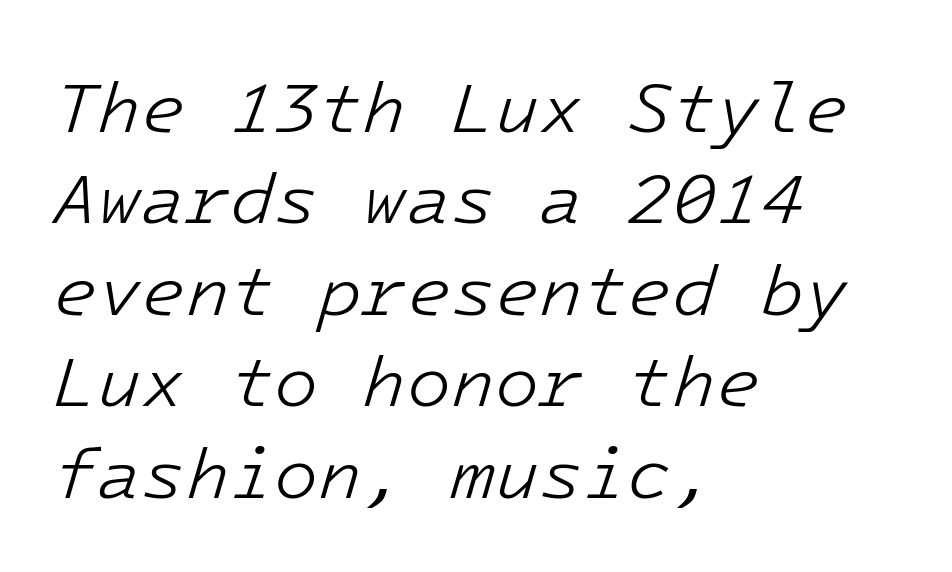
The image shows 72 px light type, italic (leaning right); set left-aligned, normal line spacing (1.27x), normal letter spacing, not underlined; low stroke contrast and a medium x-height.
